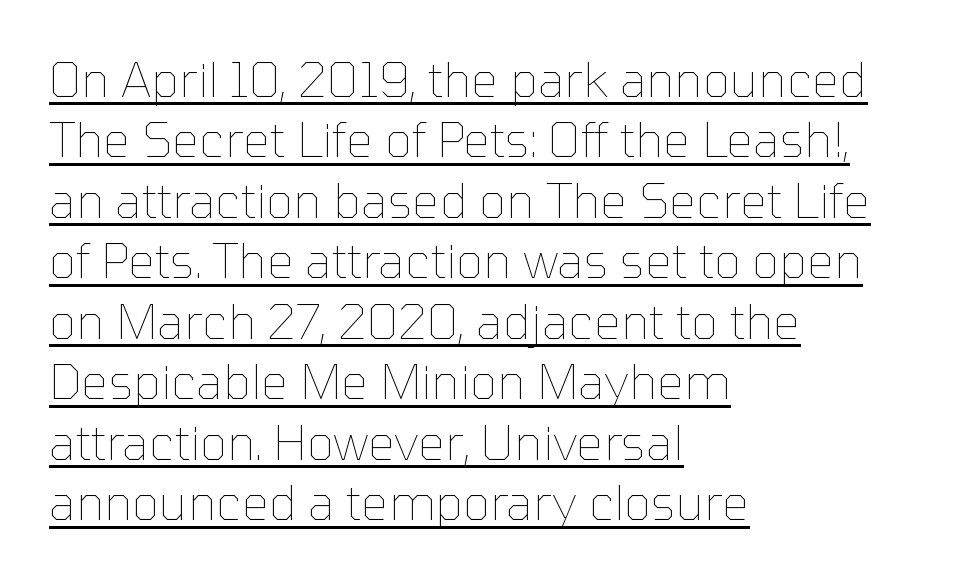
Q: Is the text bold? A: No.
Q: Is the text italic (slanted)? A: No, it is upright.
Q: Is the text underlined? A: Yes.
Q: How is the paragraph aligned? A: Left-aligned.
Q: Is the spacing between letters normal or unusually wide? A: Normal.
Q: Is the spacing between lines tight, normal or loose? A: Normal.
Q: Width (condensed, normal, or wide)? A: Normal.
Q: Stroke contrast? A: Low.
Q: x-height? A: Medium.
Q: Monospaced? A: No.
